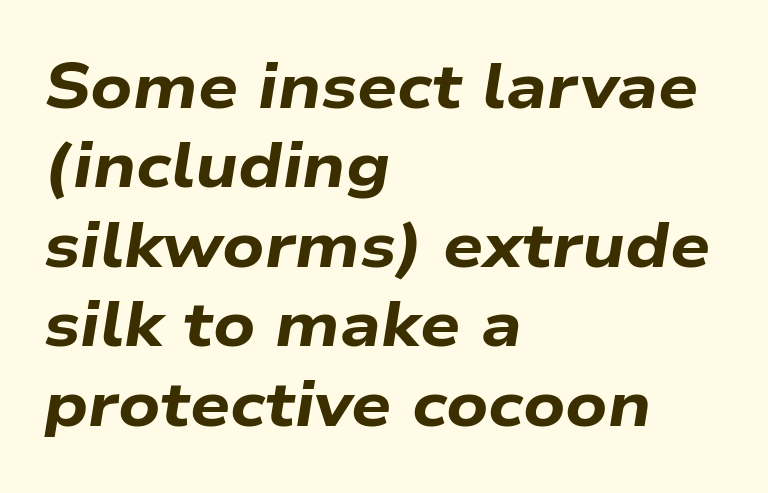
The image shows 63 px bold, wide type, italic (leaning right); set left-aligned, normal line spacing (1.26x), normal letter spacing, not underlined; low stroke contrast and a medium x-height.
